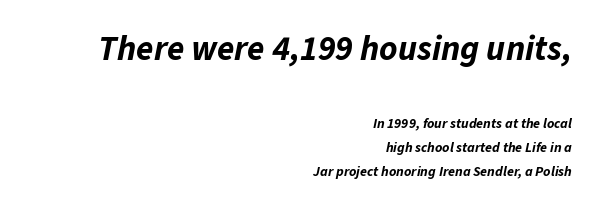
This sample uses an oblique cut, with every glyph tilted off the vertical. You could not count columns in this text — the font is proportionally spaced. These lines carry a lot of weight — the face is fully bold. Clear beneath every line of the passage. The rendering anchors every line to the right-hand side.
